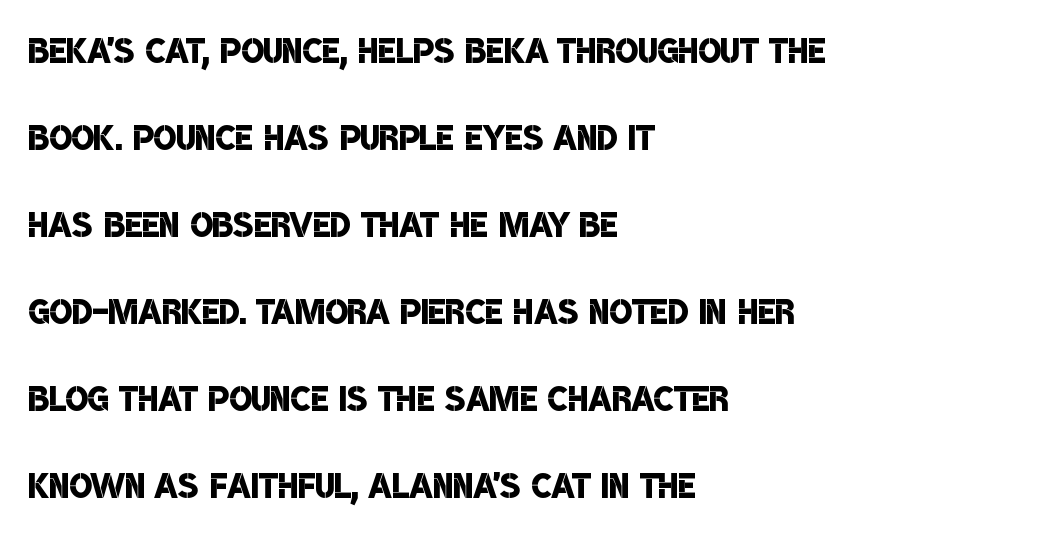
{"serif": "no", "bold": "semi", "weight": "semibold", "width": "condensed", "stroke_contrast": "low", "x_height": "large", "monospaced": "no", "underline": "no", "align": "left", "line_spacing_ratio": 1.85, "letter_spacing": "normal", "letter_spacing_em": 0.0, "glyph_px": 47}
